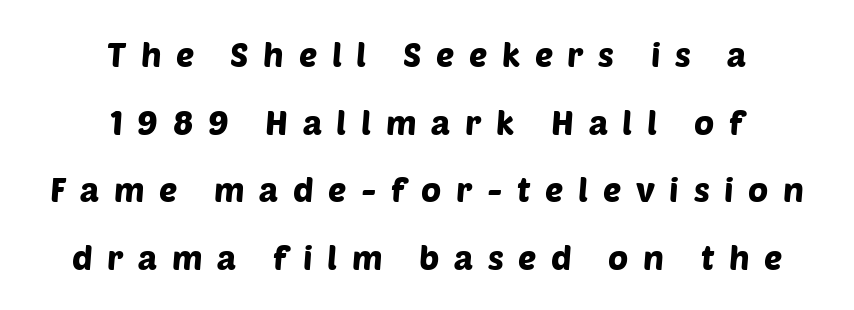
{"serif": "no", "width": "normal", "stroke_contrast": "low", "x_height": "large", "monospaced": "no", "underline": "no", "align": "center", "line_spacing": "loose", "line_spacing_ratio": 1.99, "letter_spacing": "wide", "letter_spacing_em": 0.43, "glyph_px": 34}
